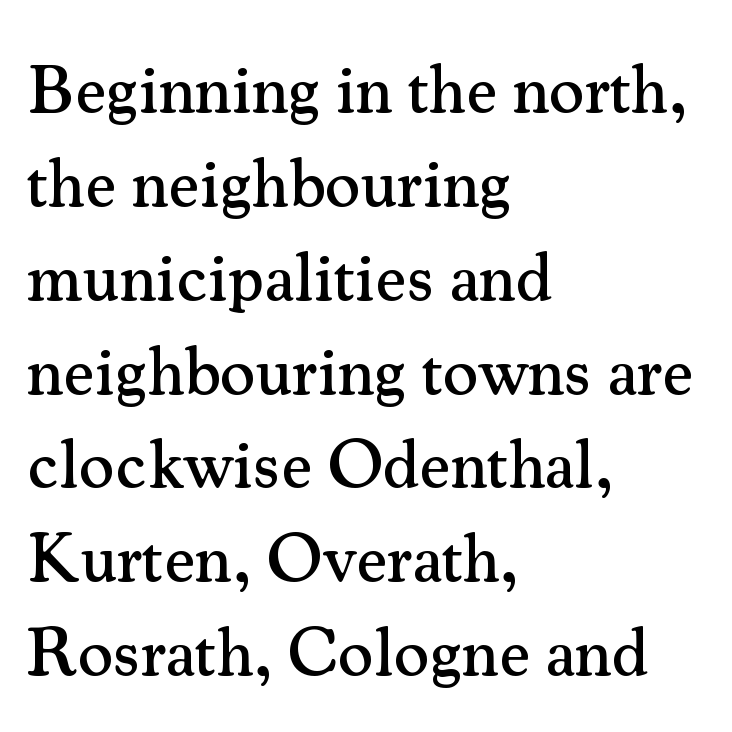
{"serif": "yes", "italic": "no", "width": "normal", "stroke_contrast": "medium", "x_height": "small", "monospaced": "no", "underline": "no", "align": "left", "line_spacing": "normal", "line_spacing_ratio": 1.38, "letter_spacing": "normal", "letter_spacing_em": 0.0, "glyph_px": 68}
